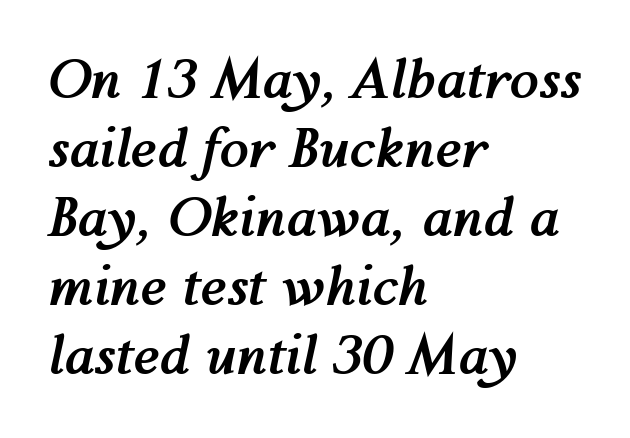
This sample keeps an unexceptional amount of space between lines. A clean baseline with only descenders dipping below it. Short note: letters normally spaced. Layout note: lines flush left. Summary of weight: heavy, a full bold. Is this a fixed-width face? No — the glyphs have proportional, varying widths.
